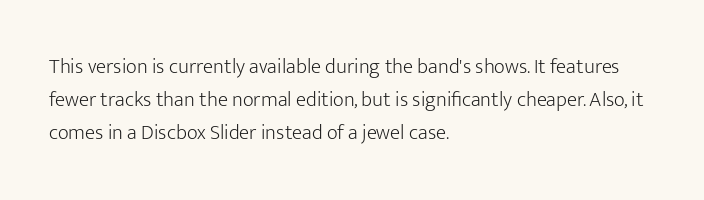
Q: Is the text bold? A: No.
Q: Is the text italic (slanted)? A: No, it is upright.
Q: Is the text underlined? A: No.
Q: How is the paragraph aligned? A: Left-aligned.
Q: Is the spacing between letters normal or unusually wide? A: Normal.
Q: Is the spacing between lines tight, normal or loose? A: Normal.
